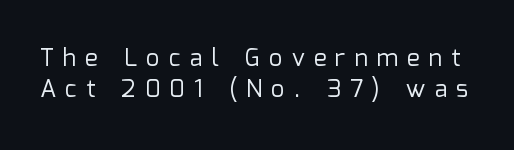
{"italic": "no", "bold": "no", "underline": "no", "line_spacing": "normal", "line_spacing_ratio": 1.29, "letter_spacing": "wide", "letter_spacing_em": 0.38, "glyph_px": 24}
